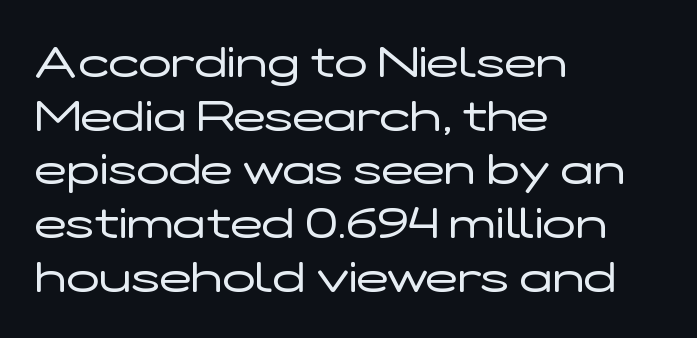
Q: Is the text bold? A: No.
Q: Is the text italic (slanted)? A: No, it is upright.
Q: Is the typeface a serif or a sans-serif typeface? A: Sans-serif.
Q: Is the text underlined? A: No.
Q: How is the paragraph aligned? A: Left-aligned.
Q: Is the spacing between letters normal or unusually wide? A: Normal.
Q: Is the spacing between lines tight, normal or loose? A: Normal.
Q: Width (condensed, normal, or wide)? A: Wide.
Q: Stroke contrast? A: Low.
Q: x-height? A: Medium.
Q: Monospaced? A: No.
